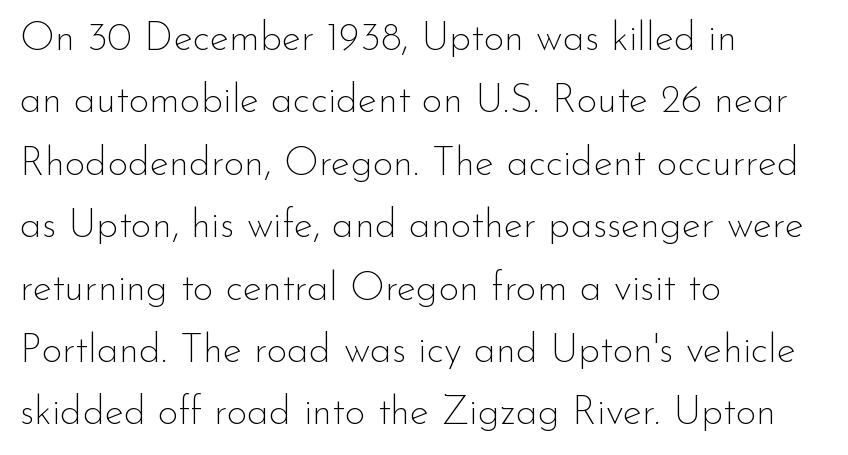
Q: Is the text bold? A: No.
Q: Is the text italic (slanted)? A: No, it is upright.
Q: Is the typeface a serif or a sans-serif typeface? A: Sans-serif.
Q: Is the text underlined? A: No.
Q: How is the paragraph aligned? A: Left-aligned.
Q: Is the spacing between letters normal or unusually wide? A: Normal.
Q: Is the spacing between lines tight, normal or loose? A: Normal.
Q: Width (condensed, normal, or wide)? A: Normal.
Q: Stroke contrast? A: Low.
Q: x-height? A: Small.
Q: Monospaced? A: No.
